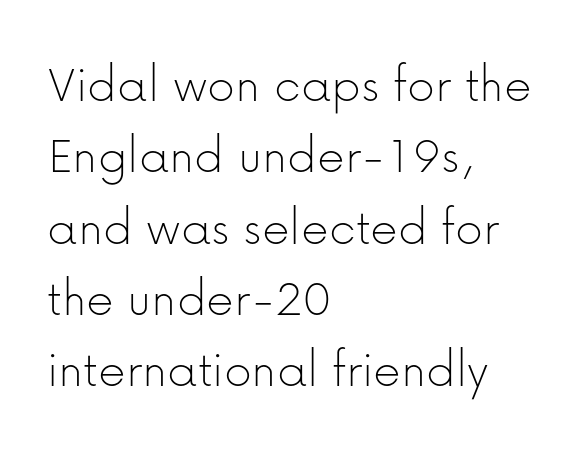
The image shows 54 px thin sans-serif type, upright; set left-aligned, normal line spacing (1.32x), normal letter spacing, not underlined; low stroke contrast and a medium x-height.
